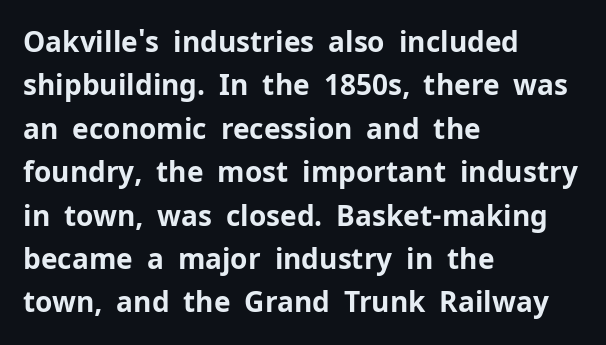
Q: Is the text bold? A: Yes.
Q: Is the text italic (slanted)? A: No, it is upright.
Q: Is the typeface a serif or a sans-serif typeface? A: Sans-serif.
Q: Is the text underlined? A: No.
Q: How is the paragraph aligned? A: Left-aligned.
Q: Is the spacing between letters normal or unusually wide? A: Normal.
Q: Is the spacing between lines tight, normal or loose? A: Normal.
Q: Width (condensed, normal, or wide)? A: Normal.
Q: Stroke contrast? A: Low.
Q: x-height? A: Medium.
Q: Monospaced? A: No.
